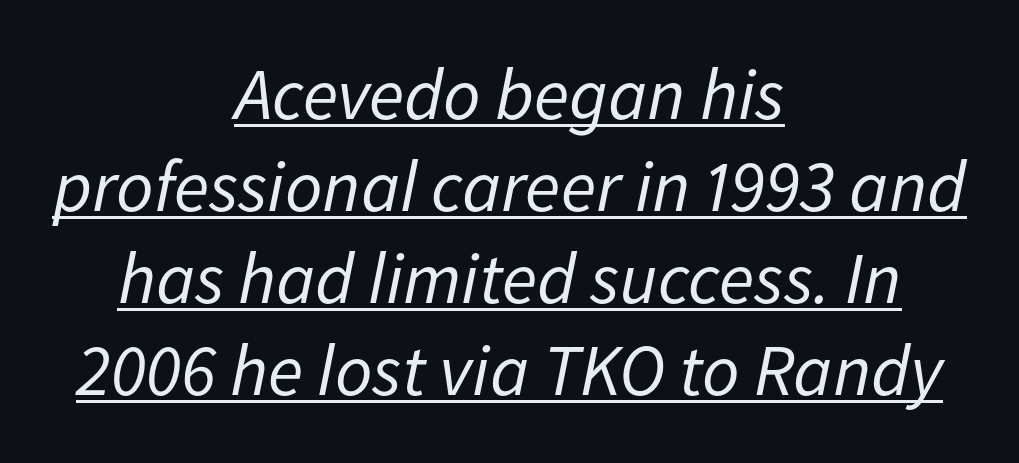
{"italic": "yes", "lean": "right", "slant_degrees": 11, "bold": "no", "weight": "regular", "width": "normal", "stroke_contrast": "low", "x_height": "medium", "monospaced": "no", "underline": "yes", "align": "center", "line_spacing": "normal", "line_spacing_ratio": 1.26, "letter_spacing": "normal", "letter_spacing_em": 0.0, "glyph_px": 73}
